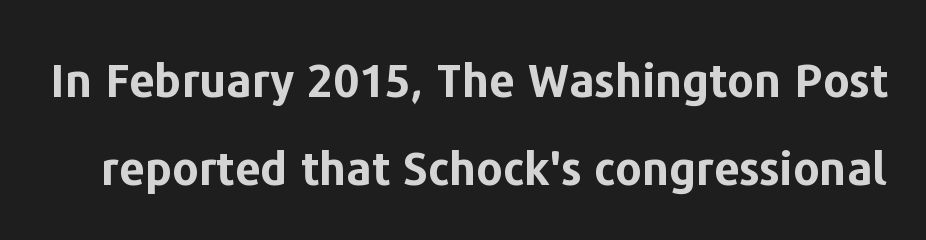
{"serif": "no", "italic": "no", "bold": "yes", "weight": "bold", "width": "normal", "stroke_contrast": "low", "x_height": "medium", "monospaced": "no", "underline": "no", "line_spacing": "loose", "line_spacing_ratio": 1.92, "letter_spacing": "normal", "letter_spacing_em": 0.0, "glyph_px": 46}
